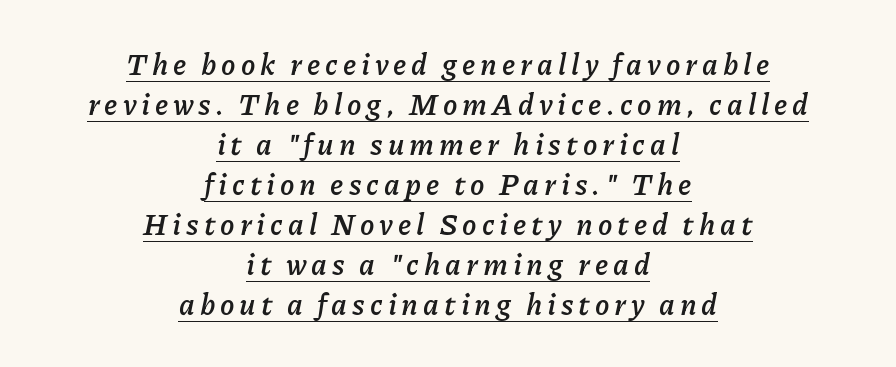
Q: Is the text bold? A: Yes.
Q: Is the text italic (slanted)? A: Yes, it leans right by about 11 degrees.
Q: Is the text underlined? A: Yes.
Q: How is the paragraph aligned? A: Centered.
Q: Is the spacing between lines tight, normal or loose? A: Normal.
Q: Width (condensed, normal, or wide)? A: Normal.
Q: Stroke contrast? A: Low.
Q: x-height? A: Medium.
Q: Monospaced? A: No.
